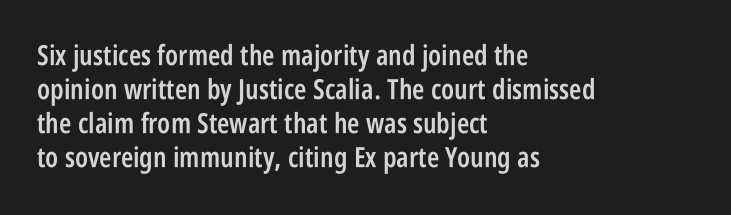
The image shows 28 px semibold, condensed sans-serif type, upright; set left-aligned, line spacing 1.21x, normal letter spacing, not underlined; low stroke contrast and a large x-height.
